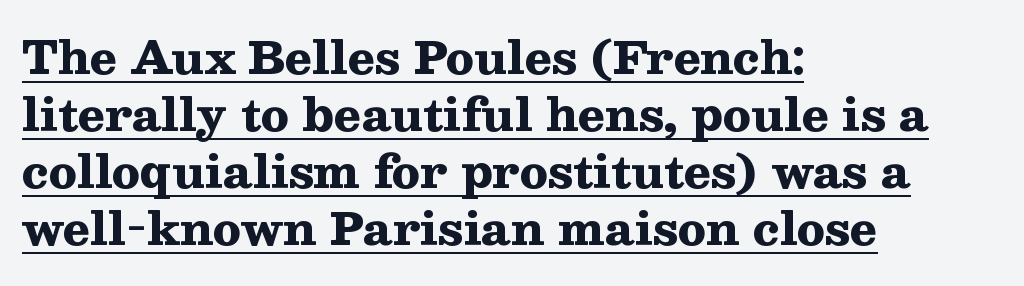
Q: Is the text bold? A: Yes.
Q: Is the text italic (slanted)? A: No, it is upright.
Q: Is the typeface a serif or a sans-serif typeface? A: Serif.
Q: Is the text underlined? A: Yes.
Q: How is the paragraph aligned? A: Left-aligned.
Q: Is the spacing between letters normal or unusually wide? A: Normal.
Q: Is the spacing between lines tight, normal or loose? A: Normal.
Q: Width (condensed, normal, or wide)? A: Wide.
Q: Stroke contrast? A: Medium.
Q: x-height? A: Medium.
Q: Monospaced? A: No.
